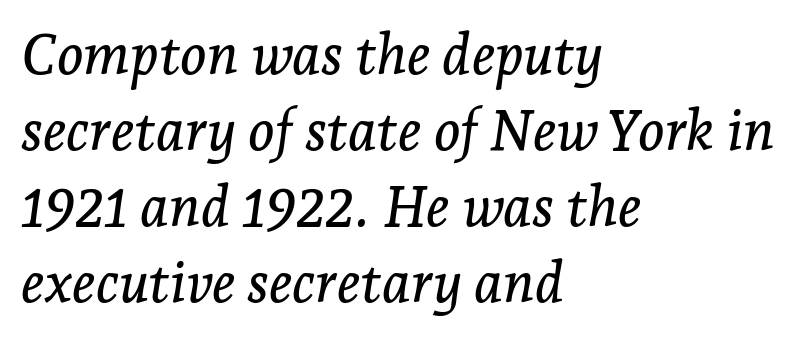
A clean baseline with only descenders dipping below it. Each letter keeps its own natural width here, so spacing adapts to shape. Here the glyphs are tracked normally, forming tight word shapes. Leading: standard. Emphasis-style slanted type is in use.
